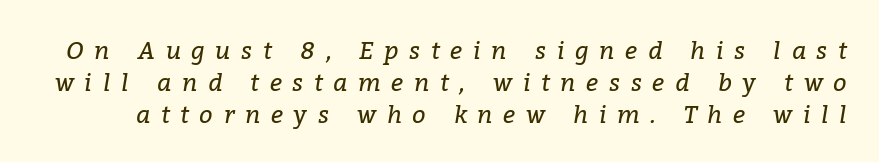
{"italic": "yes", "lean": "right", "slant_degrees": 9, "bold": "no", "underline": "no", "line_spacing": "normal", "line_spacing_ratio": 1.33, "letter_spacing": "wide", "letter_spacing_em": 0.44, "glyph_px": 24}
